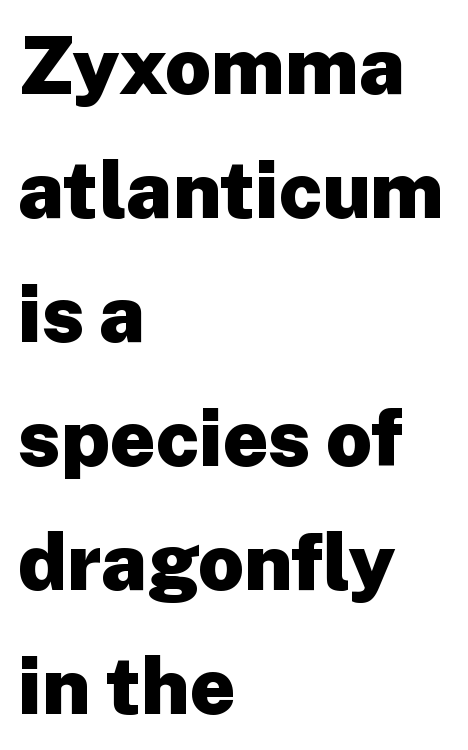
{"serif": "no", "italic": "no", "bold": "yes", "weight": "heavy", "width": "normal", "stroke_contrast": "low", "x_height": "medium", "monospaced": "no", "underline": "no", "align": "left", "line_spacing": "normal", "line_spacing_ratio": 1.55, "letter_spacing": "normal", "letter_spacing_em": 0.0, "glyph_px": 80}
